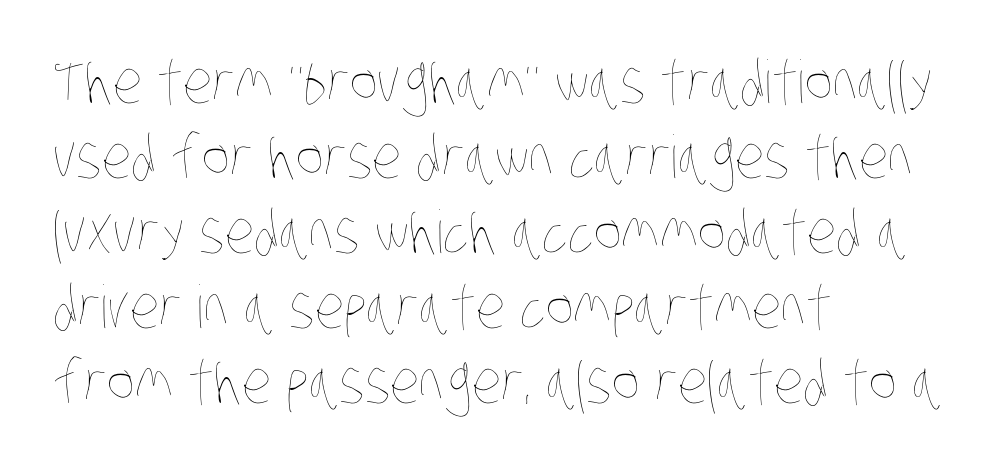
{"bold": "no", "weight": "thin", "width": "condensed", "stroke_contrast": "low", "x_height": "large", "monospaced": "no", "underline": "no", "align": "left", "line_spacing": "normal", "line_spacing_ratio": 1.27, "letter_spacing": "normal", "letter_spacing_em": 0.0, "glyph_px": 59}
